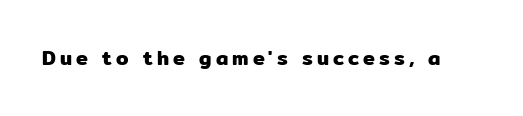
Unlike italic type, these characters show no tilt at all. A bare baseline throughout the passage. You could only call the tracking loose — the letters float apart.
